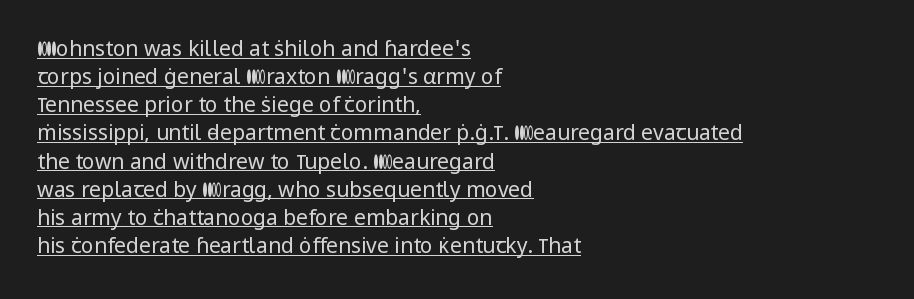
Is this a heavy cut? Hardly; it is regular or lighter. A baseline rule has been typeset under these characters. Every stem runs plumb, perpendicular to the baseline. The lines sit at an ordinary, default distance from one another. These lines are set flush left with a ragged right edge. Short note: letters normally spaced.
